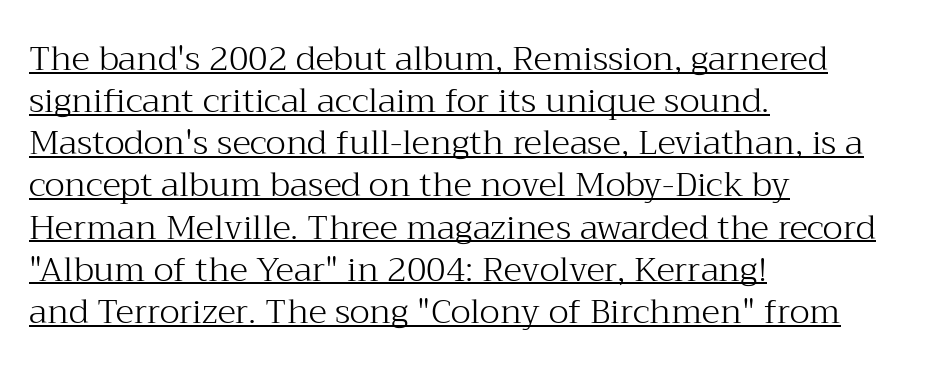
Rendered with straight, roman letterforms. Does the copy run flush right? No — it runs flush left. The weight would be labelled regular, book, light, or lighter still. Note the varied advance widths — an 'i' is clearly narrower than an 'm'. Is this a sans? No — the strokes have serifs.
